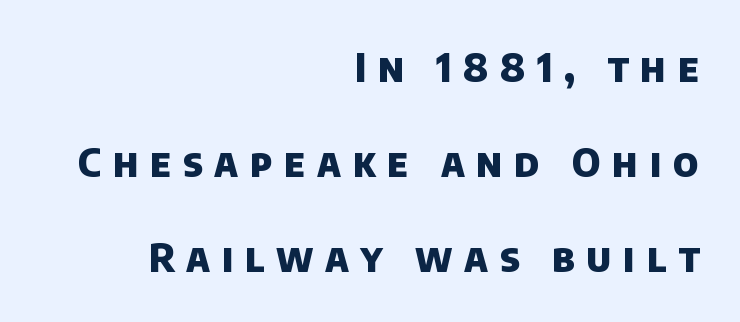
Q: Is the text bold? A: Yes.
Q: Is the typeface a serif or a sans-serif typeface? A: Sans-serif.
Q: Is the text underlined? A: No.
Q: How is the paragraph aligned? A: Right-aligned.
Q: Is the spacing between letters normal or unusually wide? A: Unusually wide.
Q: Is the spacing between lines tight, normal or loose? A: Loose.
Q: Width (condensed, normal, or wide)? A: Normal.
Q: Stroke contrast? A: Low.
Q: x-height? A: Large.
Q: Monospaced? A: No.
